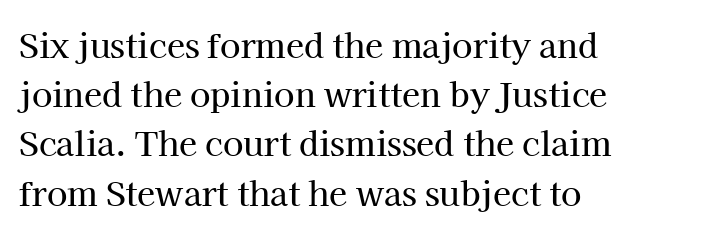
Q: Is the text italic (slanted)? A: No, it is upright.
Q: Is the typeface a serif or a sans-serif typeface? A: Serif.
Q: Is the text underlined? A: No.
Q: How is the paragraph aligned? A: Left-aligned.
Q: Is the spacing between letters normal or unusually wide? A: Normal.
Q: Is the spacing between lines tight, normal or loose? A: Normal.
Q: Width (condensed, normal, or wide)? A: Normal.
Q: Stroke contrast? A: High.
Q: x-height? A: Medium.
Q: Monospaced? A: No.
